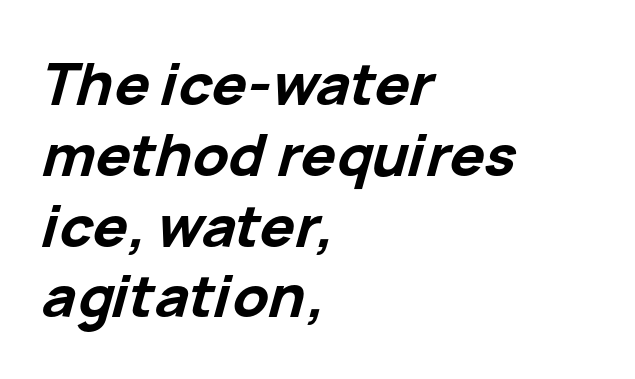
The image shows 58 px bold type, italic (leaning right); set left-aligned, line spacing 1.22x, normal letter spacing, not underlined; low stroke contrast and a medium x-height.
